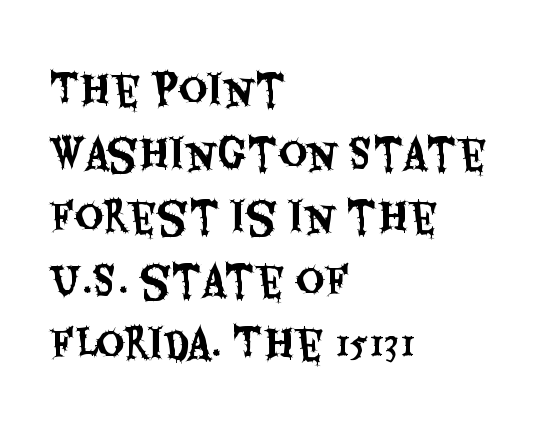
This sample has the flowing, uneven cadence of proportional lettering. No word sits above an underline. Regarding leading, the lines here are spaced in the standard way. To sum up the face: it is a sans, with no serifs. Notice how the stems are strictly vertical — no italics here. The paragraph has a hard left edge and a soft right edge.
